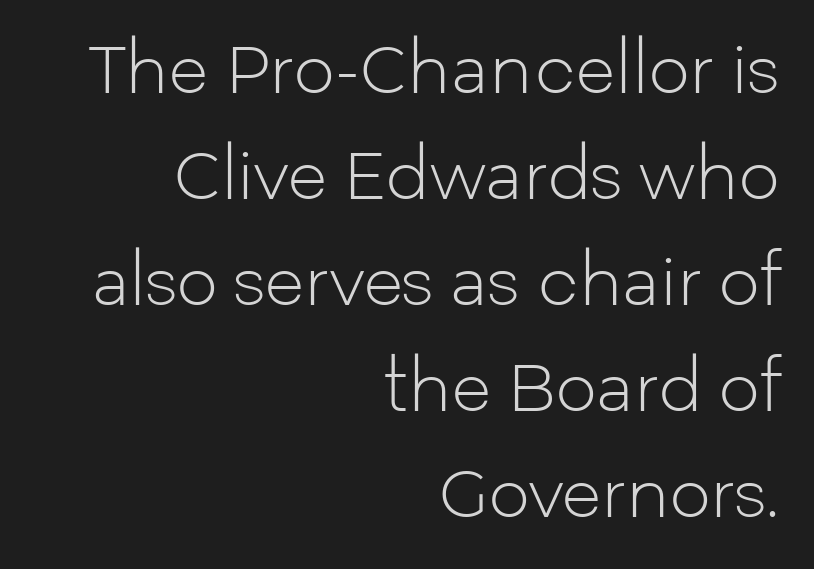
The image shows 65 px light sans-serif type, upright; set right-aligned, normal line spacing (1.63x), normal letter spacing, not underlined; low stroke contrast and a medium x-height.
